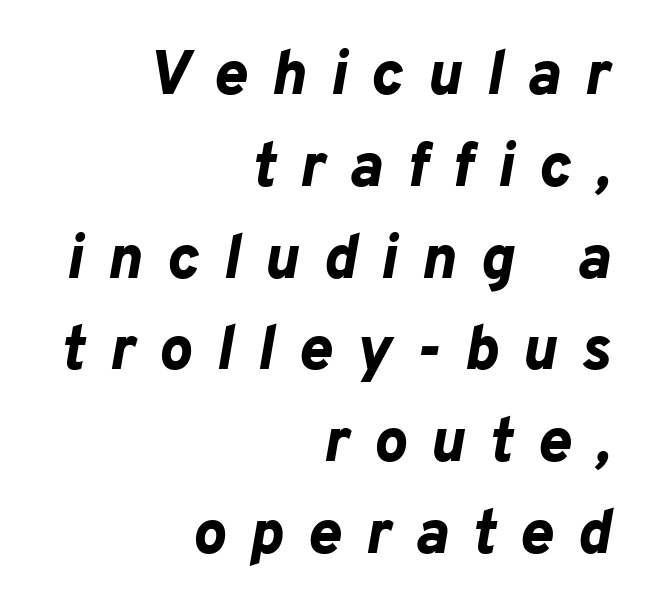
{"italic": "yes", "lean": "right", "slant_degrees": 10, "bold": "yes", "weight": "bold", "width": "normal", "stroke_contrast": "low", "x_height": "medium", "monospaced": "no", "underline": "no", "align": "right", "line_spacing": "normal", "line_spacing_ratio": 1.48, "letter_spacing": "wide", "letter_spacing_em": 0.39, "glyph_px": 62}
